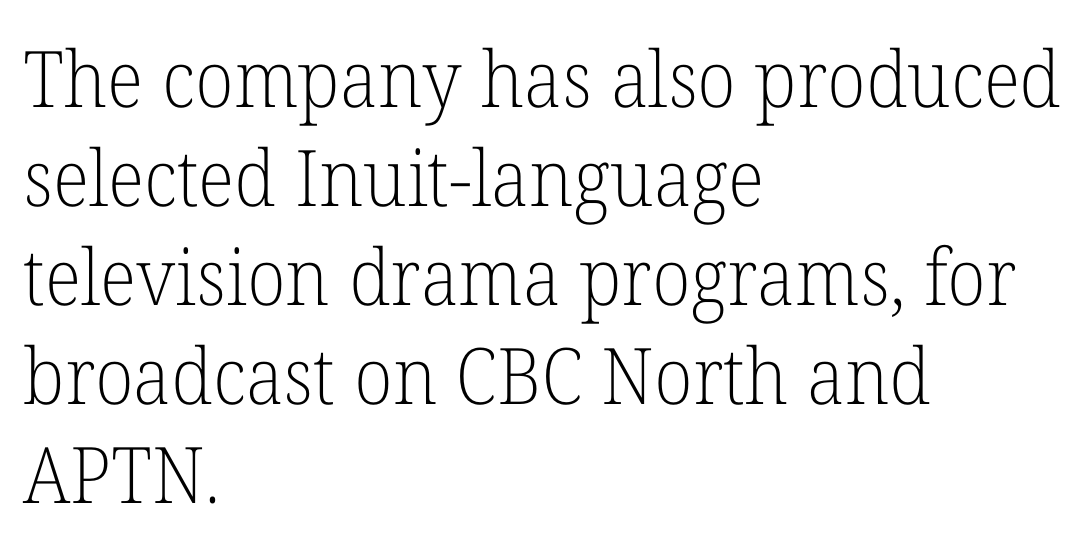
Q: Is the text bold? A: No.
Q: Is the text italic (slanted)? A: No, it is upright.
Q: Is the typeface a serif or a sans-serif typeface? A: Serif.
Q: Is the text underlined? A: No.
Q: How is the paragraph aligned? A: Left-aligned.
Q: Is the spacing between letters normal or unusually wide? A: Normal.
Q: Is the spacing between lines tight, normal or loose? A: Normal.
Q: Width (condensed, normal, or wide)? A: Normal.
Q: Stroke contrast? A: Low.
Q: x-height? A: Medium.
Q: Monospaced? A: No.
